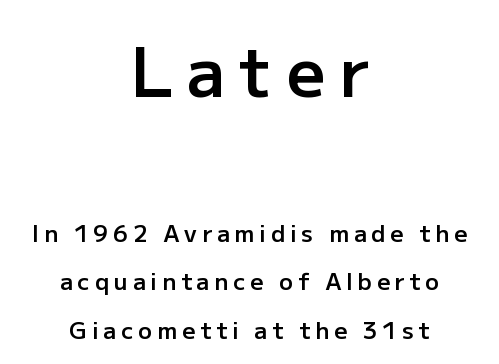
Lines of text with bare space underneath. Short and long lines alike share a common midpoint. The more generous point size was reserved for the upper chunk. The designer dialed line spacing up above the default.
